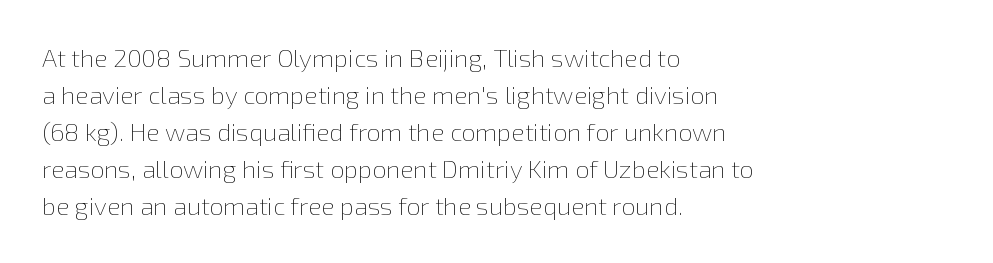
A typesetter would call this leading conventional body-copy spacing. Descender tails drop into unmarked territory. Visually the block forms a straight wall on the left and a jagged coastline on the right. Do the letters lean? They stand straight.
